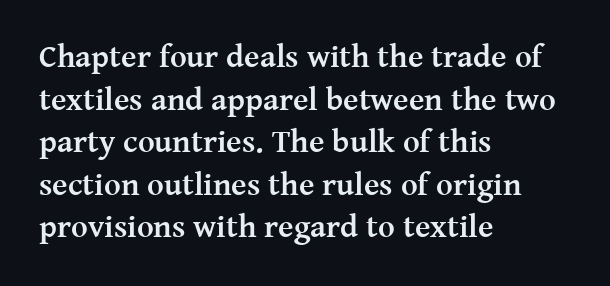
The rendering uses a moderate line-height, typical for paragraphs. The face used here is proportionally spaced, like ordinary book or web type. Unlike a clean sans, this face finishes its strokes with serifs. The sample has been set heavy, in full bold. The rag falls on the right side of this text block. Nothing unusual about the tracking: characters are spaced as the font intends.
